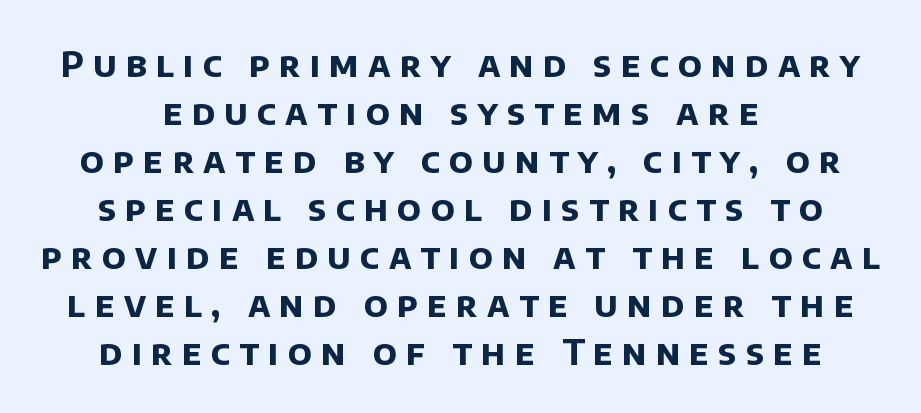
{"serif": "no", "bold": "yes", "weight": "bold", "width": "normal", "stroke_contrast": "low", "x_height": "large", "monospaced": "no", "underline": "no", "align": "center", "line_spacing": "normal", "line_spacing_ratio": 1.37, "letter_spacing": "wide", "letter_spacing_em": 0.26, "glyph_px": 35}
